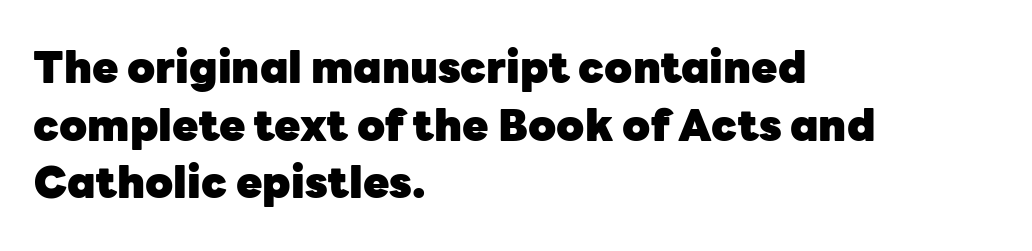
The image shows 43 px heavy sans-serif type, upright; set left-aligned, normal line spacing (1.34x), normal letter spacing, not underlined; low stroke contrast and a medium x-height.
